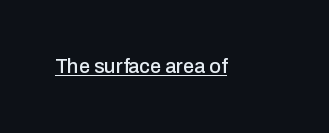
Q: Is the text italic (slanted)? A: No, it is upright.
Q: Is the text underlined? A: Yes.
Q: Is the spacing between letters normal or unusually wide? A: Normal.
